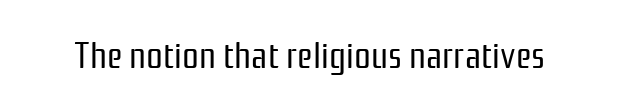
Q: Is the text bold? A: No.
Q: Is the text italic (slanted)? A: No, it is upright.
Q: Is the typeface a serif or a sans-serif typeface? A: Sans-serif.
Q: Is the text underlined? A: No.
Q: Is the spacing between letters normal or unusually wide? A: Normal.
Q: Width (condensed, normal, or wide)? A: Condensed.
Q: Stroke contrast? A: Low.
Q: x-height? A: Medium.
Q: Monospaced? A: No.
